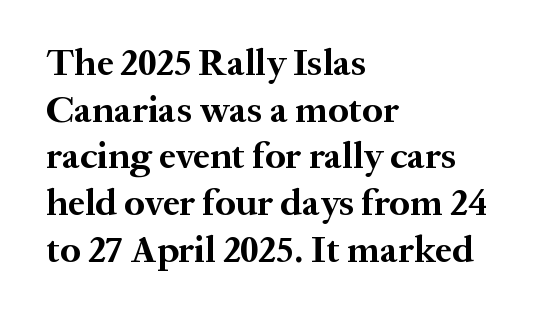
The image shows 38 px bold serif type, upright; set left-aligned, line spacing 1.23x, normal letter spacing, not underlined; medium stroke contrast and a medium x-height.
